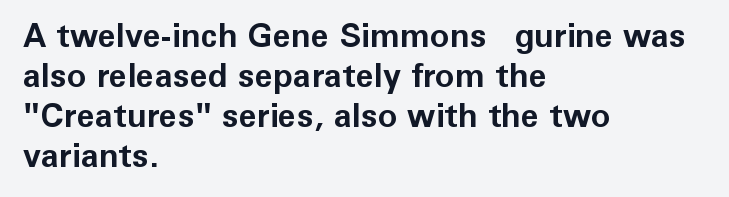
Q: Is the text bold? A: Yes.
Q: Is the text italic (slanted)? A: No, it is upright.
Q: Is the typeface a serif or a sans-serif typeface? A: Sans-serif.
Q: Is the text underlined? A: No.
Q: How is the paragraph aligned? A: Left-aligned.
Q: Is the spacing between letters normal or unusually wide? A: Normal.
Q: Width (condensed, normal, or wide)? A: Normal.
Q: Stroke contrast? A: Low.
Q: x-height? A: Medium.
Q: Monospaced? A: No.
